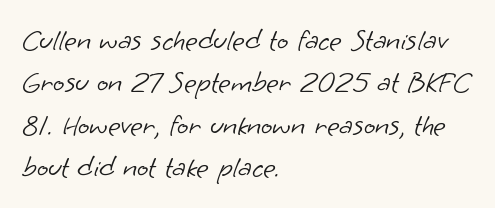
{"serif": "no", "bold": "no", "weight": "light", "width": "normal", "stroke_contrast": "low", "x_height": "small", "monospaced": "no", "underline": "no", "align": "left", "line_spacing": "normal", "line_spacing_ratio": 1.41, "letter_spacing": "normal", "letter_spacing_em": 0.0, "glyph_px": 30}
